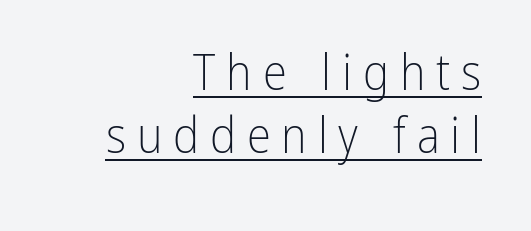
Q: Is the text bold? A: No.
Q: Is the text italic (slanted)? A: No, it is upright.
Q: Is the typeface a serif or a sans-serif typeface? A: Sans-serif.
Q: Is the text underlined? A: Yes.
Q: How is the paragraph aligned? A: Right-aligned.
Q: Is the spacing between letters normal or unusually wide? A: Unusually wide.
Q: Is the spacing between lines tight, normal or loose? A: Normal.
Q: Width (condensed, normal, or wide)? A: Condensed.
Q: Stroke contrast? A: Low.
Q: x-height? A: Medium.
Q: Monospaced? A: No.
